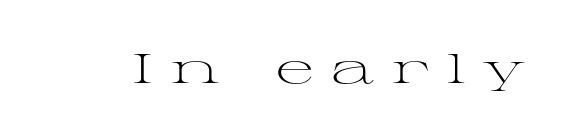
The image shows 41 px light, wide serif type, upright; set unusually wide letter spacing (+0.42 em), not underlined; medium stroke contrast and a medium x-height.
